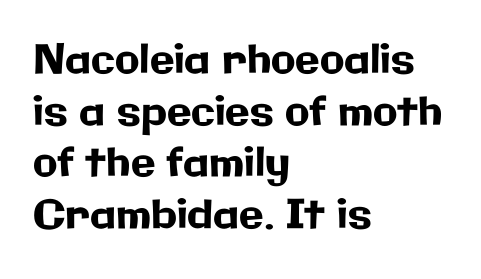
{"serif": "no", "italic": "no", "width": "normal", "stroke_contrast": "low", "x_height": "medium", "monospaced": "no", "underline": "no", "align": "left", "line_spacing": "normal", "line_spacing_ratio": 1.29, "letter_spacing": "normal", "letter_spacing_em": 0.0, "glyph_px": 40}
